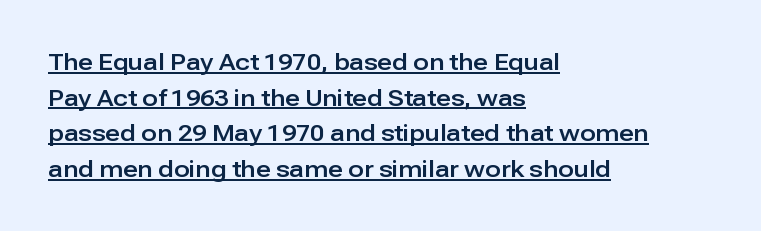
{"italic": "no", "underline": "yes", "align": "left", "line_spacing": "normal", "line_spacing_ratio": 1.55, "letter_spacing": "normal", "letter_spacing_em": 0.0, "glyph_px": 23}
